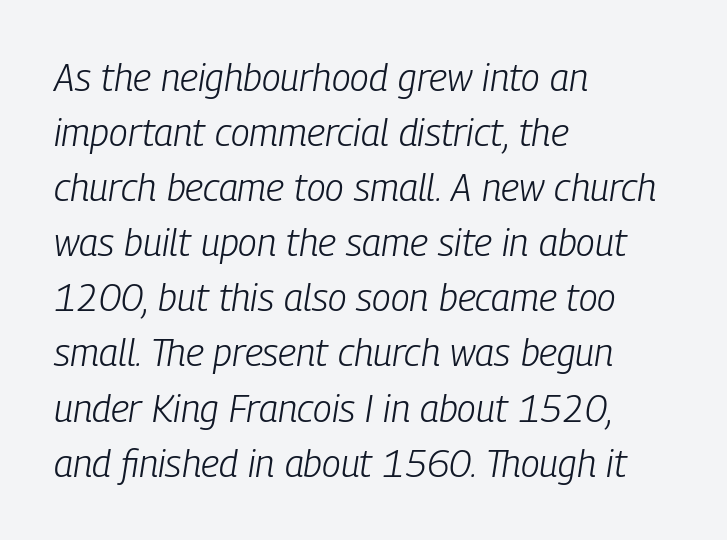
{"italic": "yes", "lean": "right", "slant_degrees": 9, "bold": "no", "weight": "light", "width": "condensed", "stroke_contrast": "low", "x_height": "medium", "monospaced": "no", "underline": "no", "align": "left", "line_spacing": "normal", "line_spacing_ratio": 1.45, "letter_spacing": "normal", "letter_spacing_em": 0.0, "glyph_px": 38}
